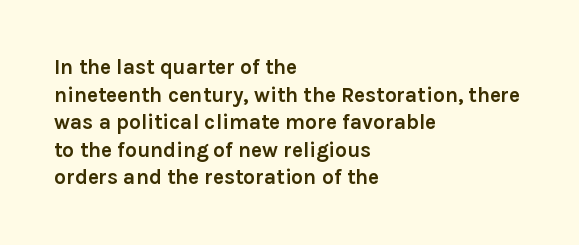
Q: Is the text bold? A: Yes.
Q: Is the text italic (slanted)? A: No, it is upright.
Q: Is the text underlined? A: No.
Q: How is the paragraph aligned? A: Left-aligned.
Q: Is the spacing between letters normal or unusually wide? A: Normal.
Q: Is the spacing between lines tight, normal or loose? A: Normal.
